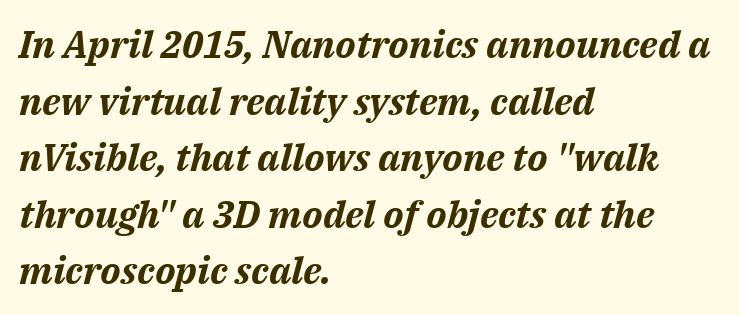
{"italic": "yes", "lean": "right", "slant_degrees": 14, "bold": "yes", "weight": "bold", "width": "normal", "stroke_contrast": "medium", "x_height": "medium", "monospaced": "no", "underline": "no", "align": "left", "line_spacing": "normal", "line_spacing_ratio": 1.49, "letter_spacing": "normal", "letter_spacing_em": 0.0, "glyph_px": 38}
